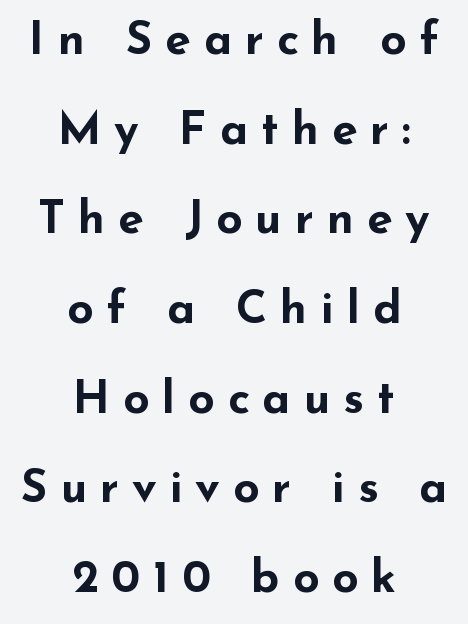
The space beneath each line is pristine and unruled. A sans-serif font was chosen for this passage. Loosely led — the rows are spread out. The letters are bold, with thick, heavy strokes. You could not count columns in this text — the font is proportionally spaced.
